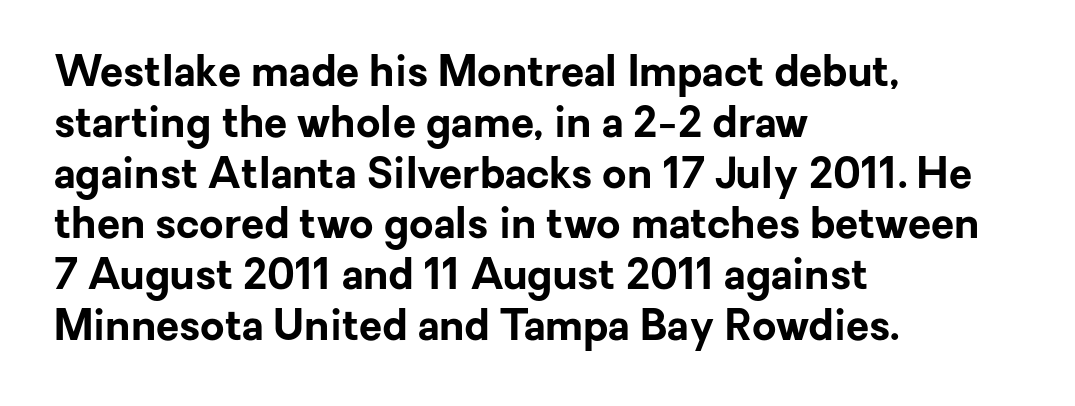
Q: Is the text bold? A: Yes.
Q: Is the text italic (slanted)? A: No, it is upright.
Q: Is the typeface a serif or a sans-serif typeface? A: Sans-serif.
Q: Is the text underlined? A: No.
Q: How is the paragraph aligned? A: Left-aligned.
Q: Is the spacing between letters normal or unusually wide? A: Normal.
Q: Width (condensed, normal, or wide)? A: Normal.
Q: Stroke contrast? A: Low.
Q: x-height? A: Medium.
Q: Monospaced? A: No.
